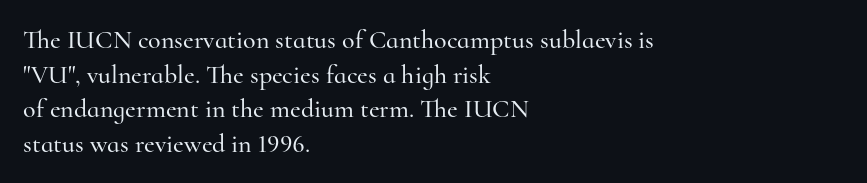
Reading down the block, your eye returns to a fixed left position each line. The line-height multiplier appears to be the usual default. Anything drawn beneath the words? Only blank space. Nope, not italic — everything's standing straight. No extra tracking has been applied to these lines.
